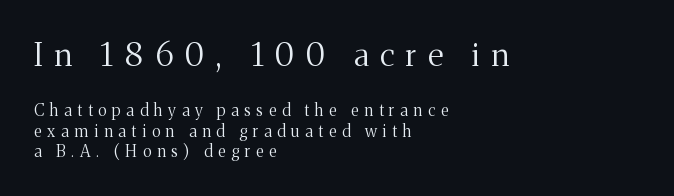
Q: Is the text bold? A: No.
Q: Is the text italic (slanted)? A: No, it is upright.
Q: Is the typeface a serif or a sans-serif typeface? A: Serif.
Q: Is the text underlined? A: No.
Q: How is the paragraph aligned? A: Left-aligned.
Q: Is the spacing between letters normal or unusually wide? A: Unusually wide.
Q: Is the spacing between lines tight, normal or loose? A: Normal.
Q: Which block of text is set in a larger size, the first (top) or the second (bottom)? A: The first (top) one.
Q: Width (condensed, normal, or wide)? A: Normal.
Q: Stroke contrast? A: Medium.
Q: x-height? A: Medium.
Q: Monospaced? A: No.
